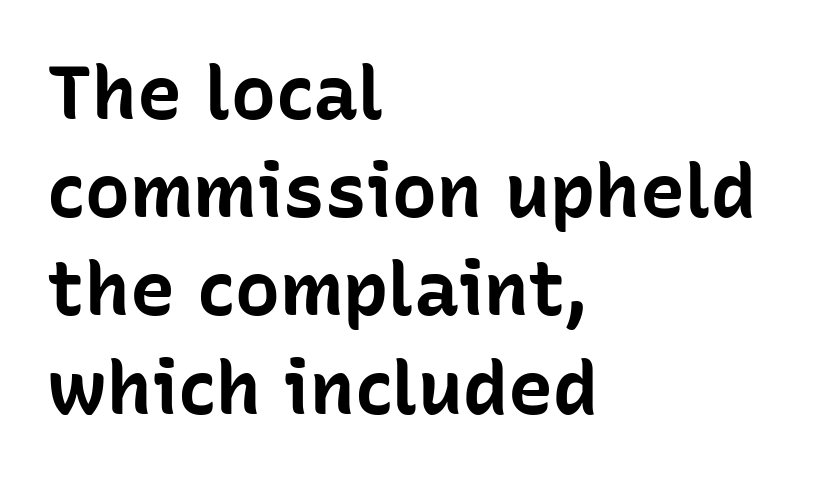
{"serif": "no", "italic": "no", "bold": "yes", "weight": "bold", "width": "normal", "stroke_contrast": "low", "x_height": "medium", "monospaced": "no", "underline": "no", "align": "left", "line_spacing": "normal", "line_spacing_ratio": 1.31, "letter_spacing": "normal", "letter_spacing_em": 0.0, "glyph_px": 75}
